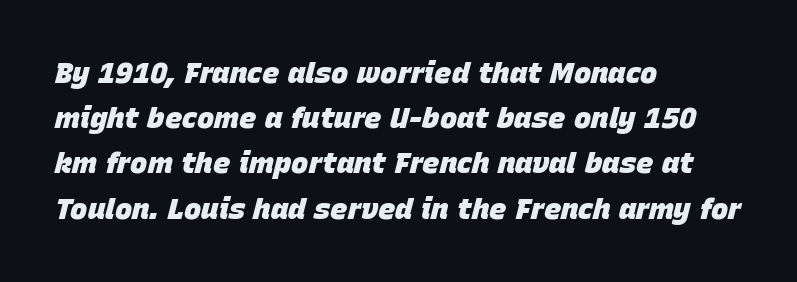
Q: Is the text bold? A: Yes.
Q: Is the text italic (slanted)? A: Yes, it leans right by about 15 degrees.
Q: Is the text underlined? A: No.
Q: How is the paragraph aligned? A: Left-aligned.
Q: Is the spacing between letters normal or unusually wide? A: Normal.
Q: Is the spacing between lines tight, normal or loose? A: Normal.
Q: Width (condensed, normal, or wide)? A: Normal.
Q: Stroke contrast? A: Low.
Q: x-height? A: Large.
Q: Monospaced? A: No.
